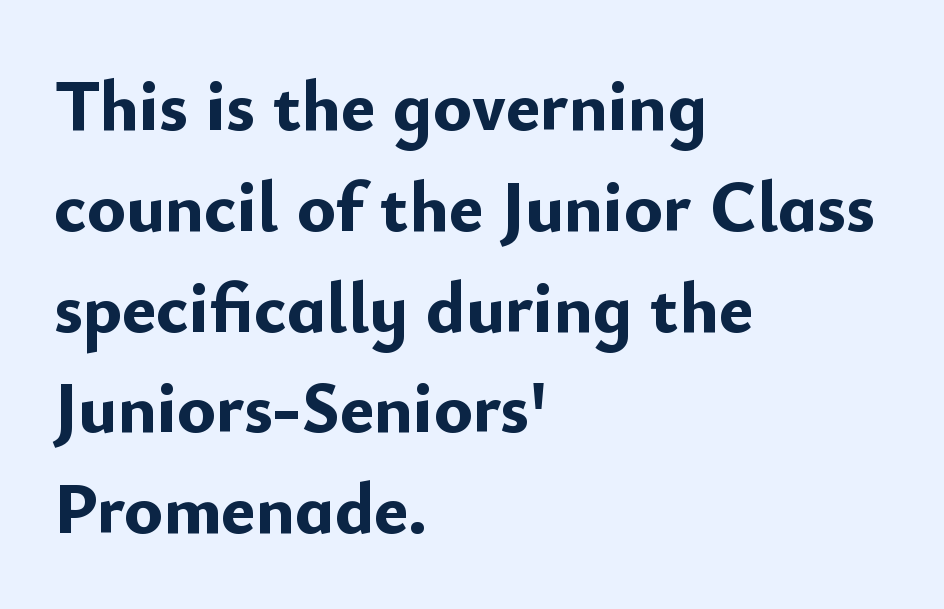
The image shows 72 px bold sans-serif type, upright; set left-aligned, normal line spacing (1.4x), normal letter spacing, not underlined; low stroke contrast and a small x-height.
